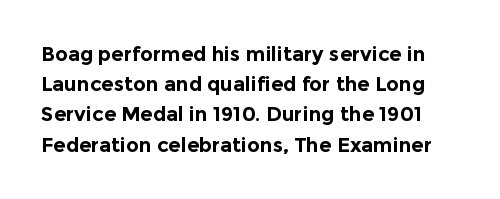
{"italic": "no", "bold": "yes", "underline": "no", "line_spacing": "normal", "line_spacing_ratio": 1.51, "letter_spacing": "normal", "letter_spacing_em": 0.0, "glyph_px": 20}
